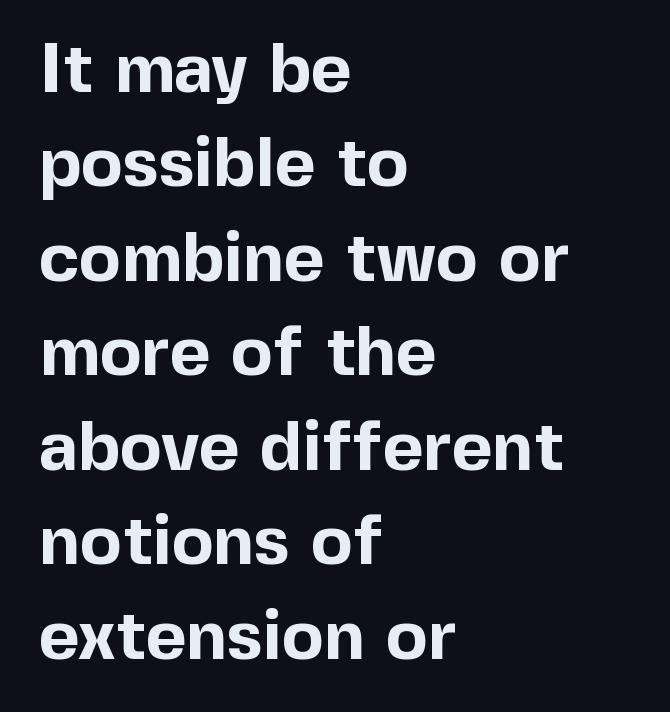
Q: Is the text bold? A: Yes.
Q: Is the text italic (slanted)? A: No, it is upright.
Q: Is the typeface a serif or a sans-serif typeface? A: Sans-serif.
Q: Is the text underlined? A: No.
Q: How is the paragraph aligned? A: Left-aligned.
Q: Is the spacing between letters normal or unusually wide? A: Normal.
Q: Is the spacing between lines tight, normal or loose? A: Normal.
Q: Width (condensed, normal, or wide)? A: Normal.
Q: x-height? A: Medium.
Q: Monospaced? A: No.
